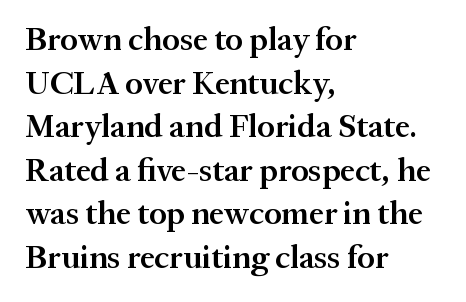
Does extra space separate the letters? No, they use regular spacing. The lettering holds an erect, upright posture throughout. Summary of vertical rhythm: regular, with standard interline spacing. Layout note: lines flush left. Type without underlining.
